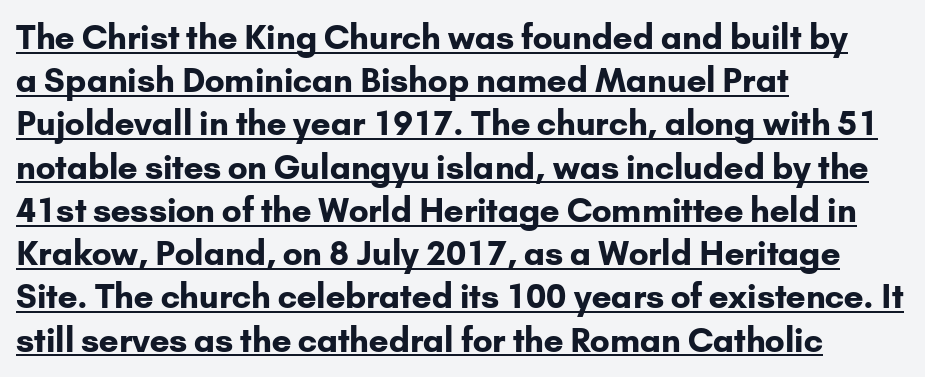
{"serif": "no", "italic": "no", "bold": "yes", "weight": "bold", "width": "normal", "stroke_contrast": "low", "x_height": "small", "monospaced": "no", "underline": "yes", "align": "left", "line_spacing": "normal", "line_spacing_ratio": 1.31, "letter_spacing": "normal", "letter_spacing_em": 0.0, "glyph_px": 33}
